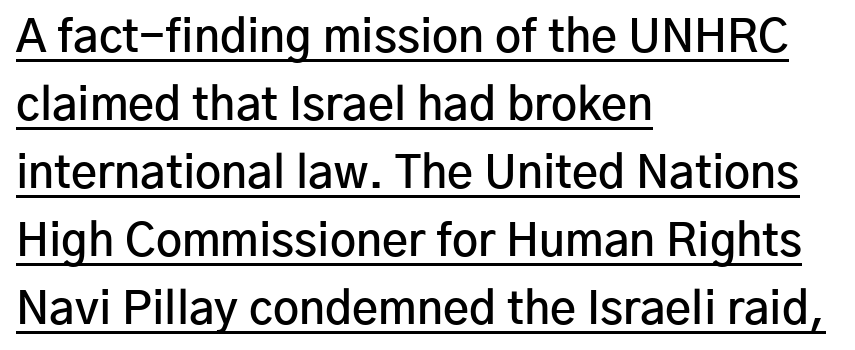
The image shows 45 px semibold sans-serif type, upright; set left-aligned, normal line spacing (1.51x), normal letter spacing, underlined; low stroke contrast and a medium x-height.
